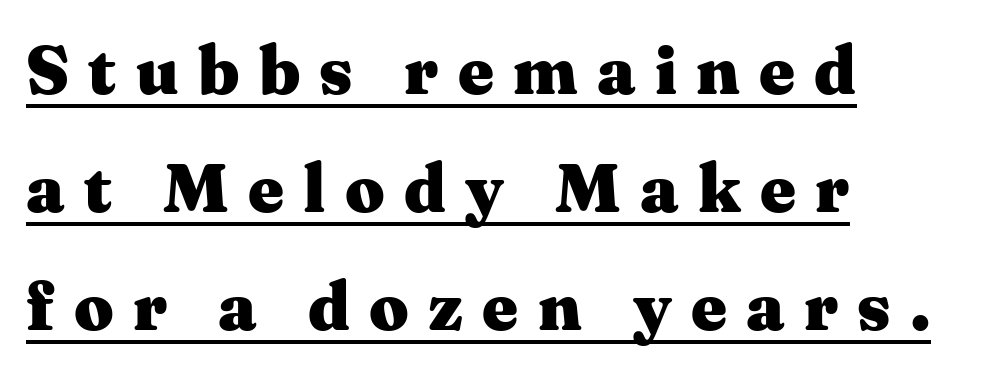
The lines in this sample share a left origin and differ only in where they stop. A roman cut, with each character standing at attention. Bold? Absolutely — the strokes are thick and heavy. Do the characters align in a grid? No, the font is proportional. Tracking value appears strongly positive — letters spread wide.
